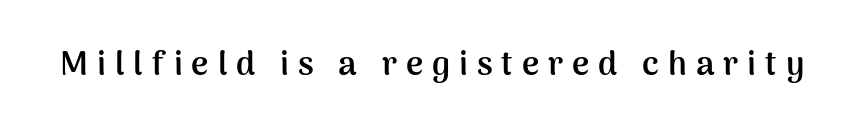
{"serif": "no", "italic": "no", "bold": "yes", "weight": "semibold", "width": "normal", "stroke_contrast": "medium", "x_height": "medium", "monospaced": "no", "underline": "no", "letter_spacing": "wide", "letter_spacing_em": 0.27, "glyph_px": 33}
